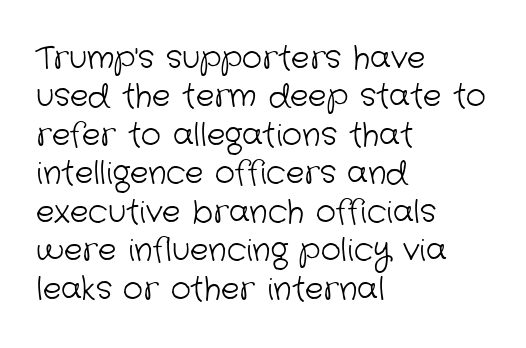
Q: Is the text bold? A: No.
Q: Is the typeface a serif or a sans-serif typeface? A: Sans-serif.
Q: Is the text underlined? A: No.
Q: How is the paragraph aligned? A: Left-aligned.
Q: Is the spacing between letters normal or unusually wide? A: Normal.
Q: Width (condensed, normal, or wide)? A: Normal.
Q: Stroke contrast? A: Low.
Q: x-height? A: Medium.
Q: Monospaced? A: No.
